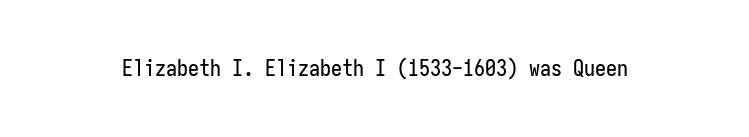
Tall strokes in this sample are plumb rather than angled. Short note: letters normally spaced. Lines of text with bare space underneath.
